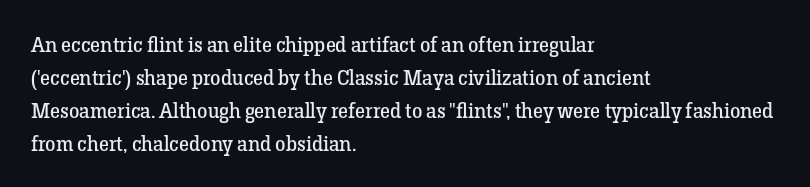
No italicization has been applied; the sample stays upright. This rendering features lettering with no underline. Summary of weight: not heavy and not bold. The typesetter chose a ragged-right arrangement here. The vertical gap from one line to the next is medium.
